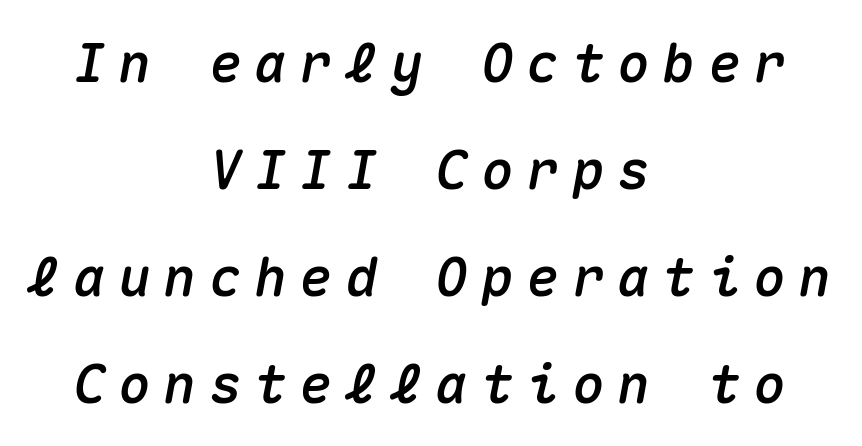
The image shows 54 px text type, italic (leaning right), monospaced; set centered, loose line spacing (1.98x), unusually wide letter spacing (+0.24 em), not underlined; medium stroke contrast and a medium x-height.
